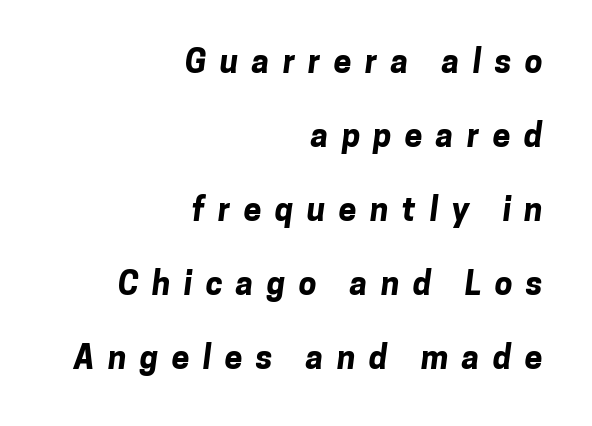
Q: Is the text bold? A: Yes.
Q: Is the typeface a serif or a sans-serif typeface? A: Sans-serif.
Q: Is the text underlined? A: No.
Q: How is the paragraph aligned? A: Right-aligned.
Q: Is the spacing between letters normal or unusually wide? A: Unusually wide.
Q: Is the spacing between lines tight, normal or loose? A: Loose.
Q: Width (condensed, normal, or wide)? A: Normal.
Q: Stroke contrast? A: Low.
Q: x-height? A: Medium.
Q: Monospaced? A: No.
